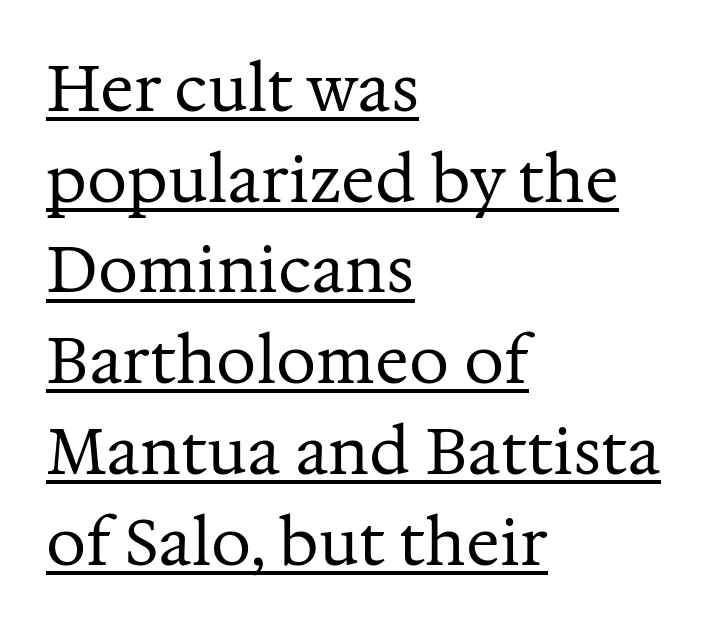
{"serif": "yes", "italic": "no", "bold": "no", "weight": "regular", "width": "normal", "stroke_contrast": "medium", "x_height": "medium", "monospaced": "no", "underline": "yes", "align": "left", "line_spacing": "normal", "line_spacing_ratio": 1.44, "letter_spacing": "normal", "letter_spacing_em": 0.0, "glyph_px": 63}
